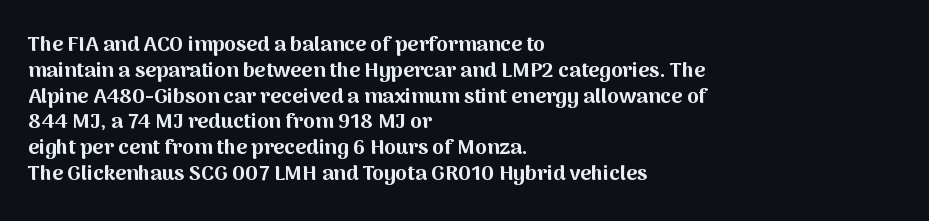
The image shows 21 px bold type, upright; set left-aligned, line spacing 1.23x, normal letter spacing, not underlined.
